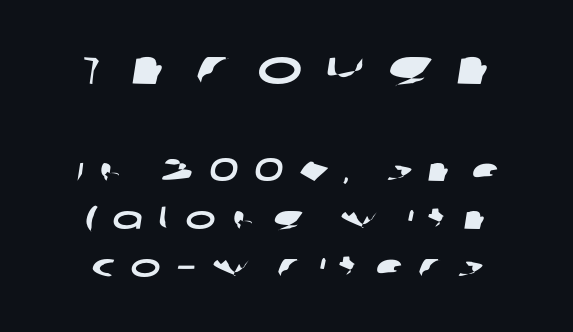
The image shows 48 px wide sans-serif type; set centered, normal line spacing (1.5x), unusually wide letter spacing (+0.48 em), not underlined; the first (top) block is 1.5x larger; low stroke contrast and a large x-height.
